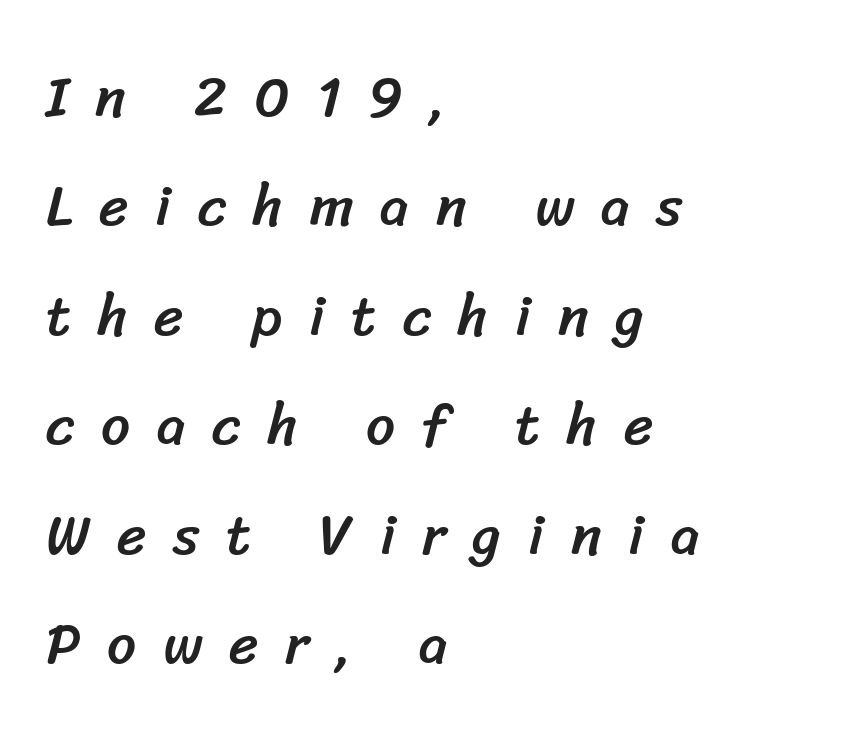
Visually the block forms a straight wall on the left and a jagged coastline on the right. The rendering uses natural spacing where letterforms have individual widths. How are the letters spaced? Widely, with obvious added tracking. The glyphs are unaccompanied by any horizontal stroke below them.
